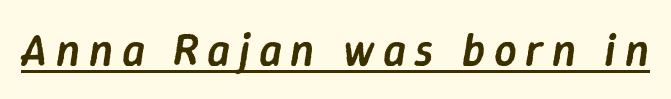
The image shows 45 px semibold type, italic (leaning right); set underlined; low stroke contrast and a medium x-height.
